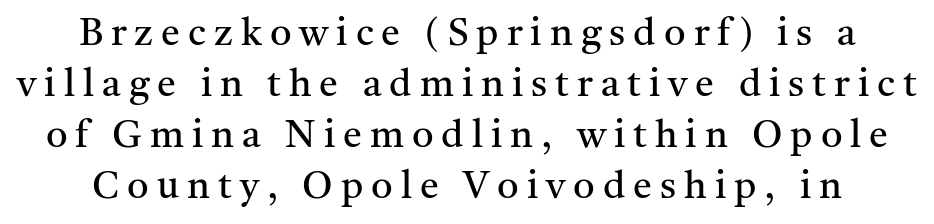
Heft: none added — not bold. The typeface chosen for these lines features serifs. In terms of posture, this sample is upright. The letters advance in unequal steps, a hallmark of proportional type.
